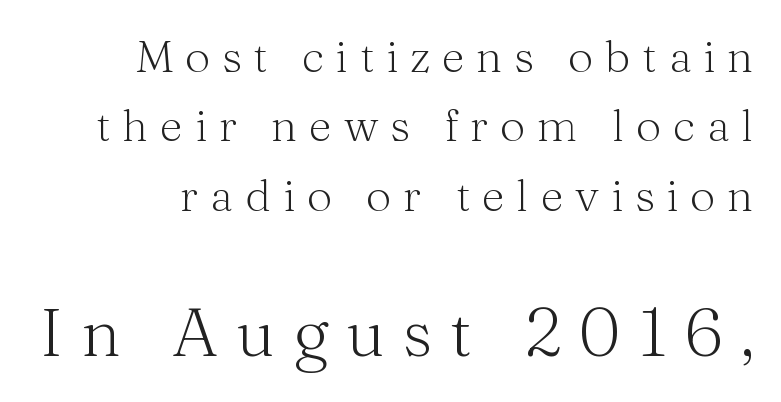
{"serif": "yes", "italic": "no", "bold": "no", "weight": "light", "width": "normal", "stroke_contrast": "medium", "x_height": "medium", "monospaced": "no", "underline": "no", "line_spacing": "normal", "line_spacing_ratio": 1.54, "letter_spacing": "wide", "letter_spacing_em": 0.26, "larger_block": "second", "size_ratio": 1.51, "glyph_px": 68}
